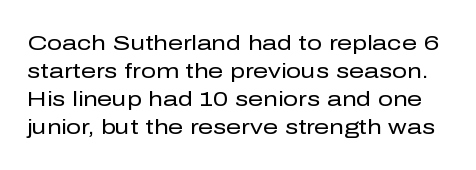
Q: Is the text bold? A: No.
Q: Is the text italic (slanted)? A: No, it is upright.
Q: Is the text underlined? A: No.
Q: Is the spacing between letters normal or unusually wide? A: Normal.
Q: Is the spacing between lines tight, normal or loose? A: Normal.
